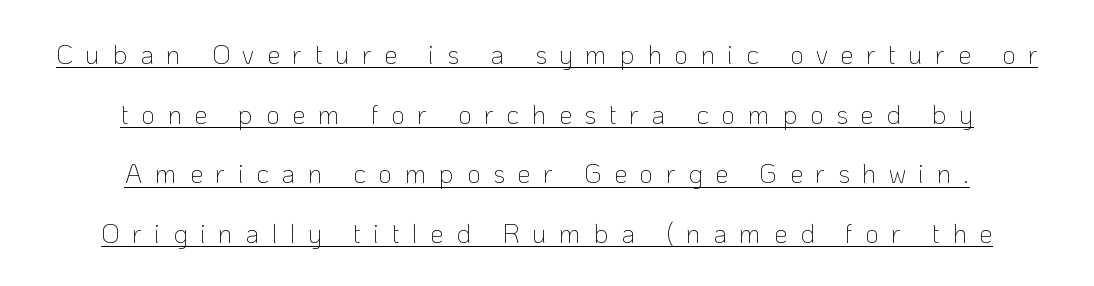
Q: Is the text bold? A: No.
Q: Is the text italic (slanted)? A: No, it is upright.
Q: Is the text underlined? A: Yes.
Q: How is the paragraph aligned? A: Centered.
Q: Is the spacing between letters normal or unusually wide? A: Unusually wide.
Q: Is the spacing between lines tight, normal or loose? A: Loose.
